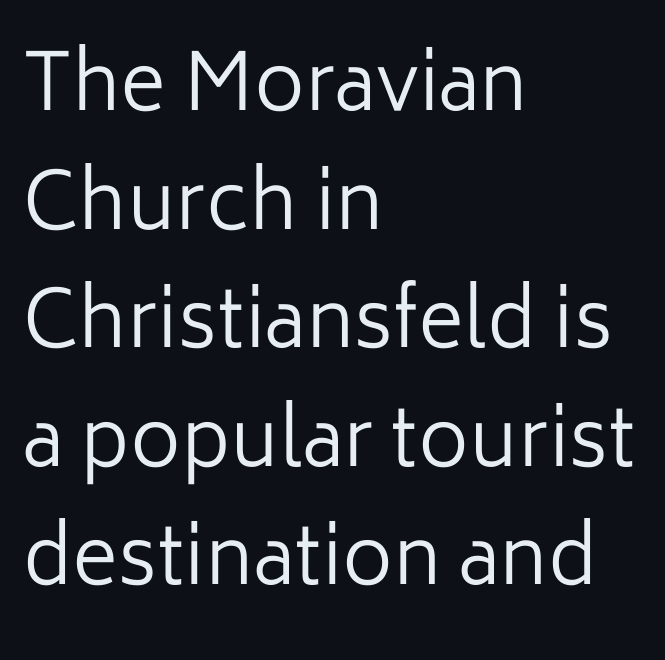
The image shows 78 px regular-weight sans-serif type, upright; set left-aligned, normal line spacing (1.52x), normal letter spacing, not underlined; low stroke contrast and a medium x-height.
